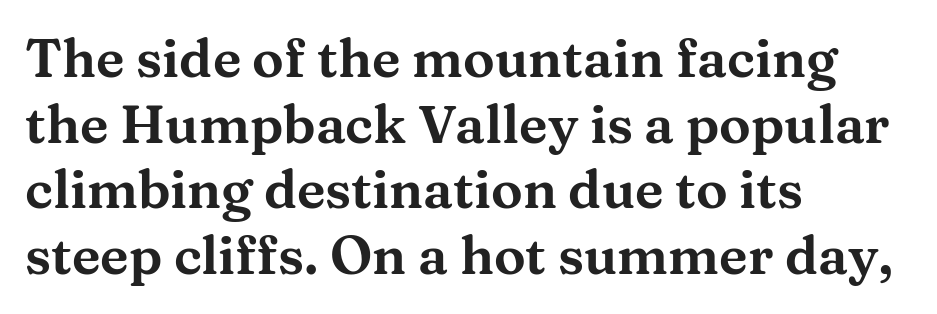
The image shows 53 px wide serif type, upright; set left-aligned, line spacing 1.24x, normal letter spacing, not underlined; medium stroke contrast and a medium x-height.
